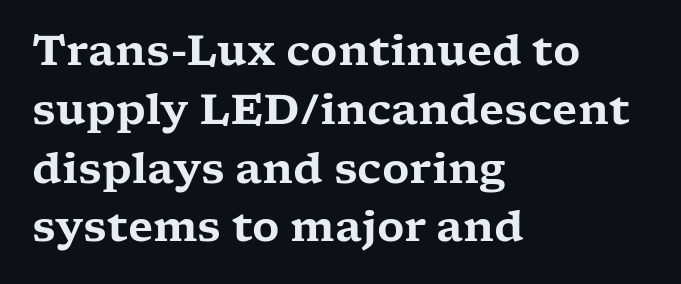
The image shows 42 px wide serif type, upright; set left-aligned, normal line spacing (1.4x), normal letter spacing, not underlined; low stroke contrast and a medium x-height.
